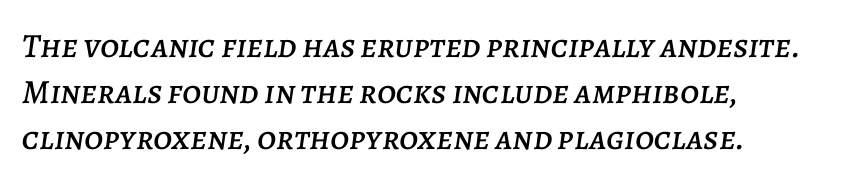
Q: Is the text italic (slanted)? A: Yes, it leans right by about 7 degrees.
Q: Is the text underlined? A: No.
Q: How is the paragraph aligned? A: Left-aligned.
Q: Is the spacing between letters normal or unusually wide? A: Normal.
Q: Is the spacing between lines tight, normal or loose? A: Normal.
Q: Width (condensed, normal, or wide)? A: Normal.
Q: Stroke contrast? A: Low.
Q: x-height? A: Large.
Q: Monospaced? A: No.
